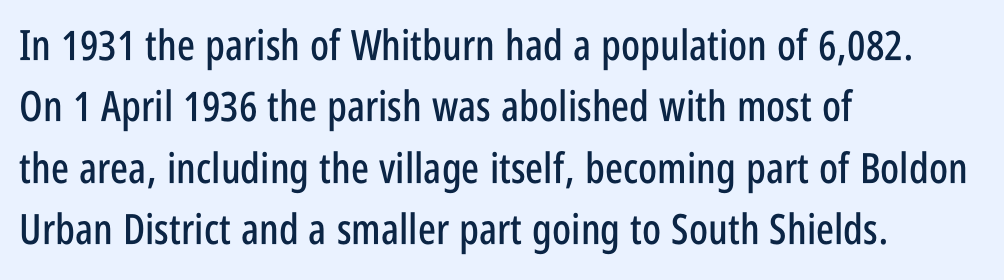
The image shows 42 px condensed sans-serif type, upright; set left-aligned, normal line spacing (1.46x), normal letter spacing, not underlined; low stroke contrast and a large x-height.
